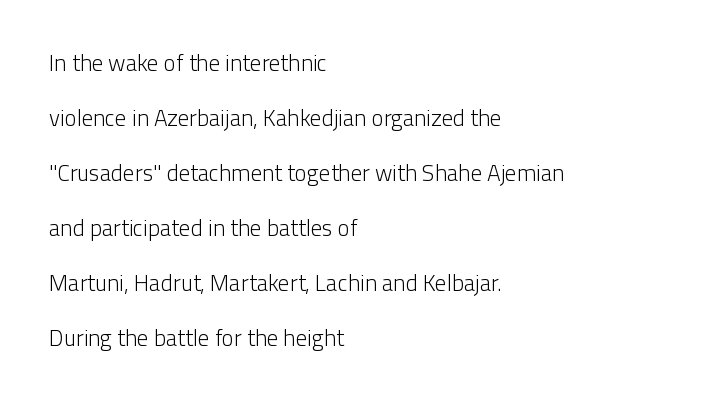
Descenders are the only things crossing below the line. Vertical stems look standard width or narrower in stroke. The lines in this sample share a left origin and differ only in where they stop. Posture: straight, roman, zero tilt. Whoever set this chose breathing room over compactness in the vertical rhythm.
